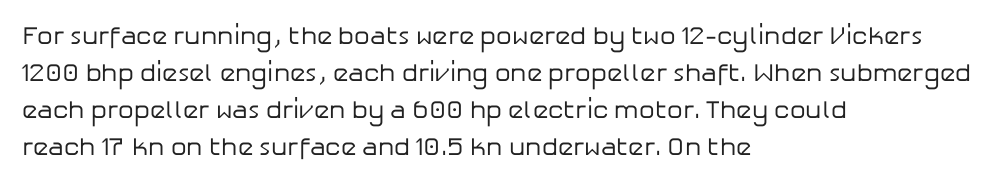
A typesetter would call this leading conventional body-copy spacing. Descender tails drop into unmarked territory. Visually the block forms a straight wall on the left and a jagged coastline on the right. Do the letters lean? They stand straight.
